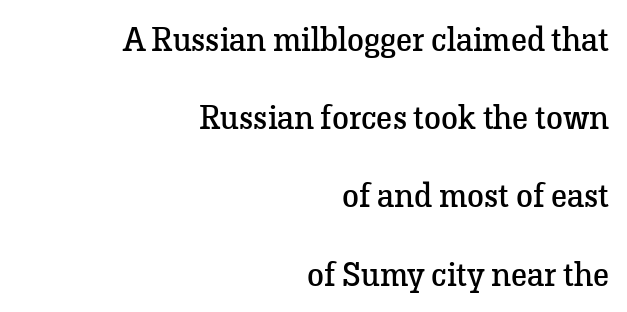
Q: Is the text bold? A: No.
Q: Is the text italic (slanted)? A: No, it is upright.
Q: Is the typeface a serif or a sans-serif typeface? A: Serif.
Q: Is the text underlined? A: No.
Q: How is the paragraph aligned? A: Right-aligned.
Q: Is the spacing between letters normal or unusually wide? A: Normal.
Q: Is the spacing between lines tight, normal or loose? A: Loose.
Q: Width (condensed, normal, or wide)? A: Normal.
Q: Stroke contrast? A: Low.
Q: x-height? A: Medium.
Q: Monospaced? A: No.
